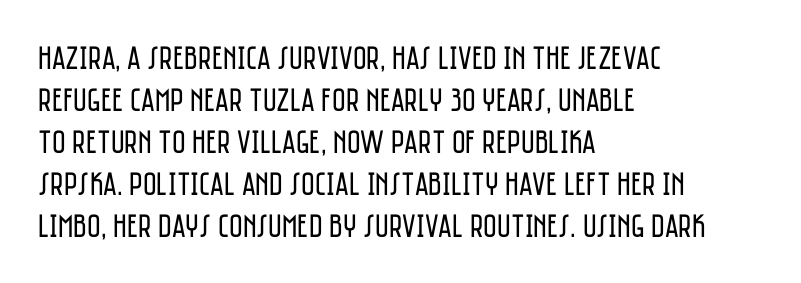
The image shows 33 px regular-weight, condensed sans-serif type, upright; set left-aligned, normal line spacing (1.27x), normal letter spacing, not underlined; low stroke contrast and a large x-height.
